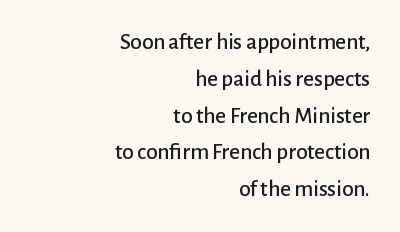
Default kerning and tracking; the words read as compact shapes. Line endings align vertically; line beginnings do not. Descenders hang freely into open space. Compared with typical paragraphs, the rows here are spaced about the same. The font's upright variant was chosen for this text.
